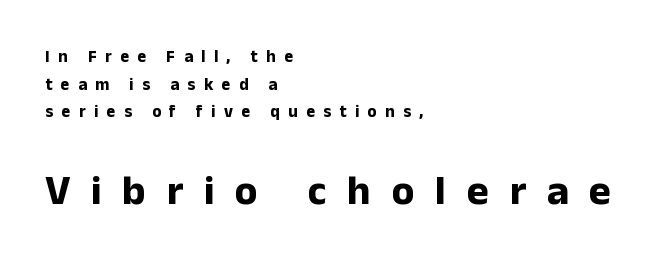
{"serif": "no", "italic": "no", "bold": "yes", "weight": "bold", "width": "normal", "stroke_contrast": "low", "x_height": "medium", "monospaced": "no", "underline": "no", "align": "left", "line_spacing": "normal", "line_spacing_ratio": 1.63, "letter_spacing": "wide", "letter_spacing_em": 0.49, "larger_block": "second", "size_ratio": 2.47, "glyph_px": 42}
